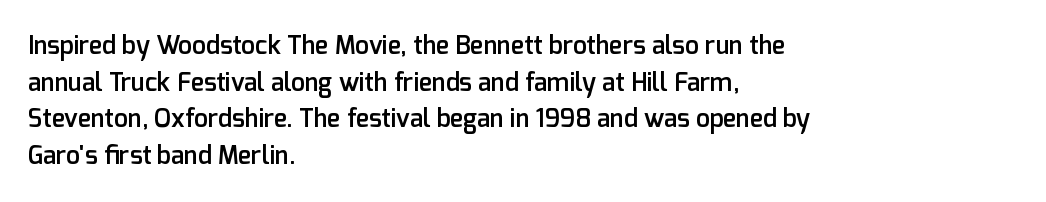
The gaps between neighbouring characters are ordinary and unremarkable. Clear beneath every line of the passage. The lettering holds an erect, upright posture throughout. Line starts are locked; line ends wander.
